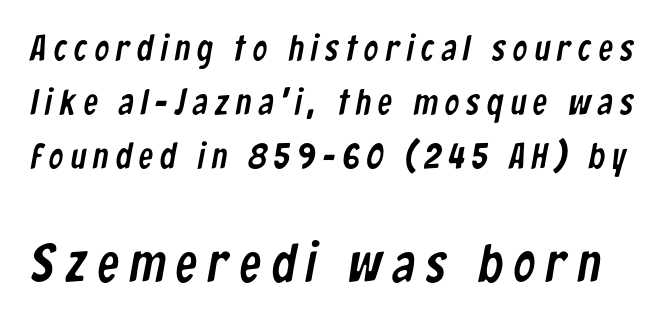
The image shows 54 px condensed sans-serif type; set normal line spacing (1.5x), unusually wide letter spacing (+0.2 em), not underlined; the second (bottom) block is 1.5x larger; low stroke contrast and a medium x-height.
